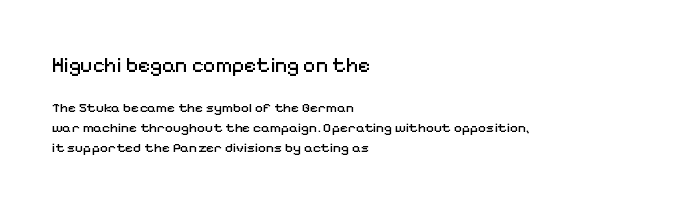
This rendering leaves character spacing at its baseline value. Alignment: flush left. Heaviness? Minimal to ordinary, like unemphasized prose. Rule under the text: the space is simply empty. Note: larger setting up top, smaller setting below. What's the leading like? Ordinary, nothing unusual.
